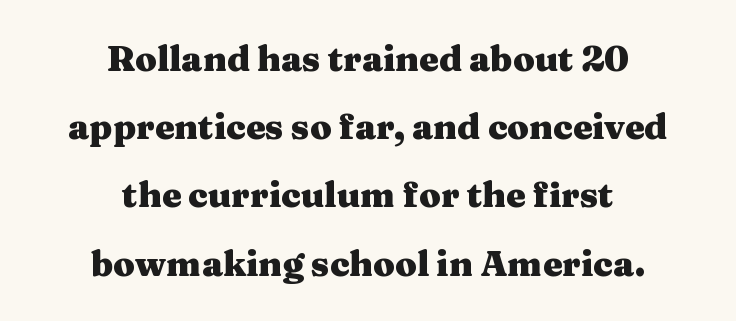
{"serif": "yes", "italic": "no", "bold": "yes", "weight": "heavy", "width": "wide", "stroke_contrast": "medium", "x_height": "medium", "monospaced": "no", "underline": "no", "align": "center", "line_spacing": "loose", "line_spacing_ratio": 1.95, "letter_spacing": "normal", "letter_spacing_em": 0.0, "glyph_px": 35}
